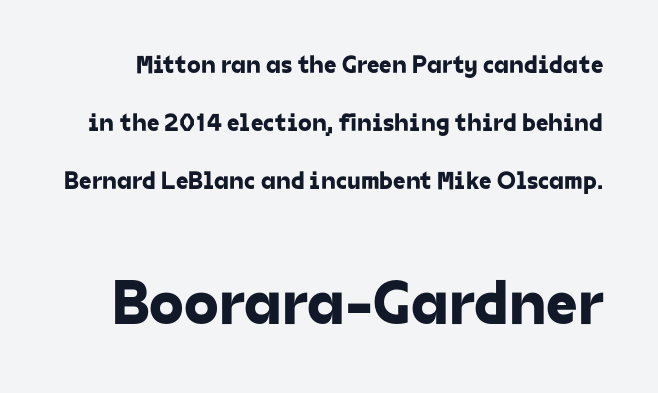
The image shows 63 px sans-serif type; set loose line spacing (2.32x), normal letter spacing, not underlined; the second (bottom) block is 2.52x larger; low stroke contrast and a medium x-height.
